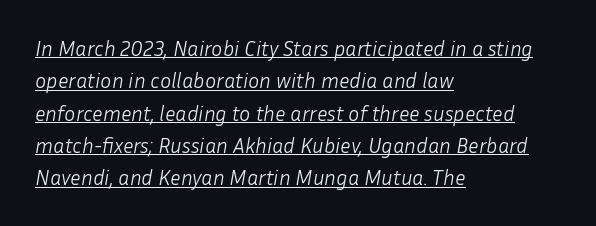
{"italic": "yes", "lean": "right", "slant_degrees": 10, "bold": "no", "underline": "yes", "align": "left", "line_spacing": "normal", "line_spacing_ratio": 1.54, "letter_spacing": "normal", "letter_spacing_em": 0.0, "glyph_px": 21}
